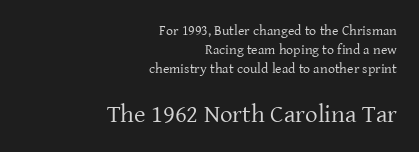
{"italic": "no", "bold": "no", "underline": "no", "align": "right", "line_spacing": "normal", "line_spacing_ratio": 1.37, "letter_spacing": "normal", "letter_spacing_em": 0.0, "larger_block": "second", "size_ratio": 1.79, "glyph_px": 25}
